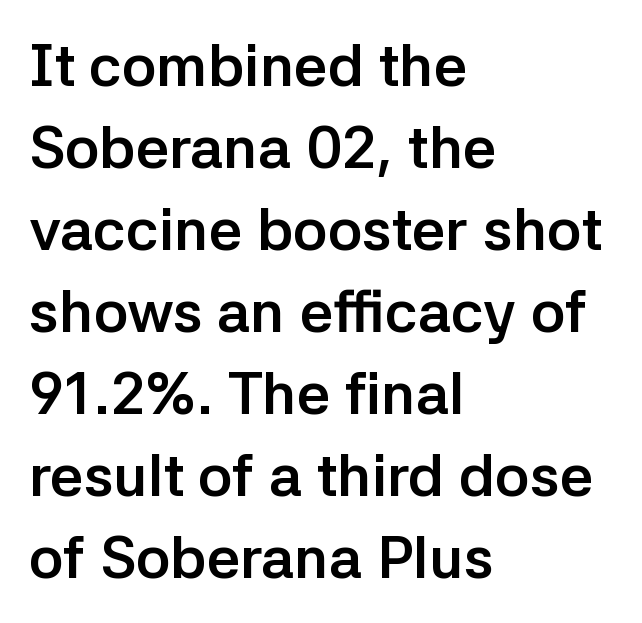
{"serif": "no", "italic": "no", "bold": "yes", "weight": "semibold", "width": "normal", "stroke_contrast": "low", "x_height": "medium", "monospaced": "no", "underline": "no", "align": "left", "line_spacing": "normal", "line_spacing_ratio": 1.39, "letter_spacing": "normal", "letter_spacing_em": 0.0, "glyph_px": 59}
